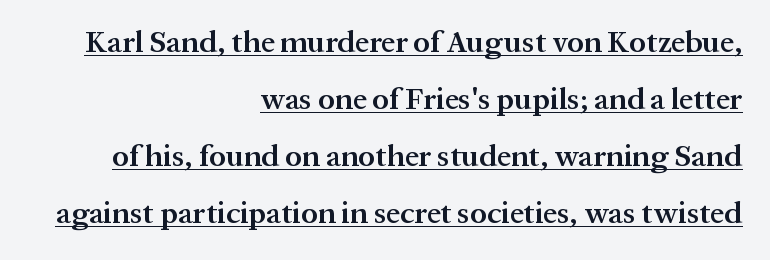
The strokes are fattened partway — semibold, not bold. Style check: upright. The rendering anchors every line to the right-hand side. Varying glyph widths throughout — classic text-font behaviour. Little horizontal feet cap the strokes, marking this as serif type.
